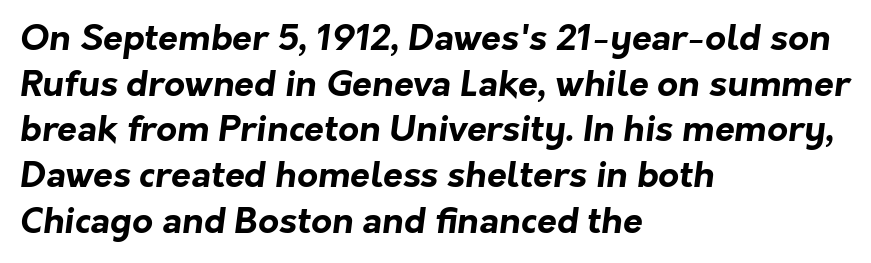
Q: Is the text bold? A: Yes.
Q: Is the typeface a serif or a sans-serif typeface? A: Sans-serif.
Q: Is the text underlined? A: No.
Q: How is the paragraph aligned? A: Left-aligned.
Q: Is the spacing between letters normal or unusually wide? A: Normal.
Q: Is the spacing between lines tight, normal or loose? A: Normal.
Q: Width (condensed, normal, or wide)? A: Normal.
Q: Stroke contrast? A: Low.
Q: x-height? A: Medium.
Q: Monospaced? A: No.
